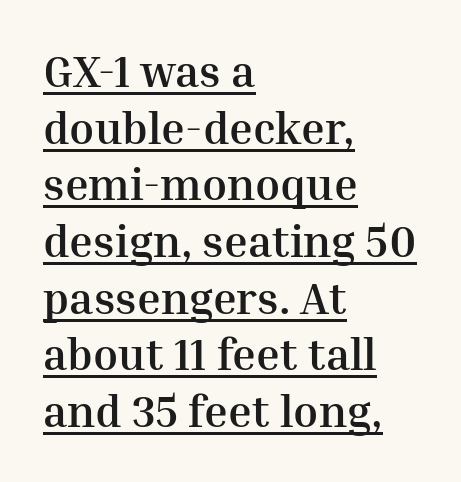
Q: Is the text bold? A: Yes.
Q: Is the text italic (slanted)? A: No, it is upright.
Q: Is the typeface a serif or a sans-serif typeface? A: Serif.
Q: Is the text underlined? A: Yes.
Q: How is the paragraph aligned? A: Left-aligned.
Q: Is the spacing between letters normal or unusually wide? A: Normal.
Q: Is the spacing between lines tight, normal or loose? A: Normal.
Q: Width (condensed, normal, or wide)? A: Normal.
Q: Stroke contrast? A: Medium.
Q: x-height? A: Medium.
Q: Monospaced? A: No.
